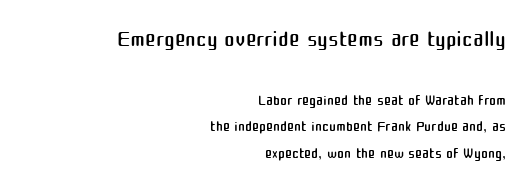
Q: Is the text bold? A: No.
Q: Is the text italic (slanted)? A: No, it is upright.
Q: Is the typeface a serif or a sans-serif typeface? A: Sans-serif.
Q: Is the text underlined? A: No.
Q: How is the paragraph aligned? A: Right-aligned.
Q: Is the spacing between letters normal or unusually wide? A: Normal.
Q: Is the spacing between lines tight, normal or loose? A: Normal.
Q: Which block of text is set in a larger size, the first (top) or the second (bottom)? A: The first (top) one.
Q: Width (condensed, normal, or wide)? A: Normal.
Q: Stroke contrast? A: Medium.
Q: x-height? A: Medium.
Q: Monospaced? A: No.
